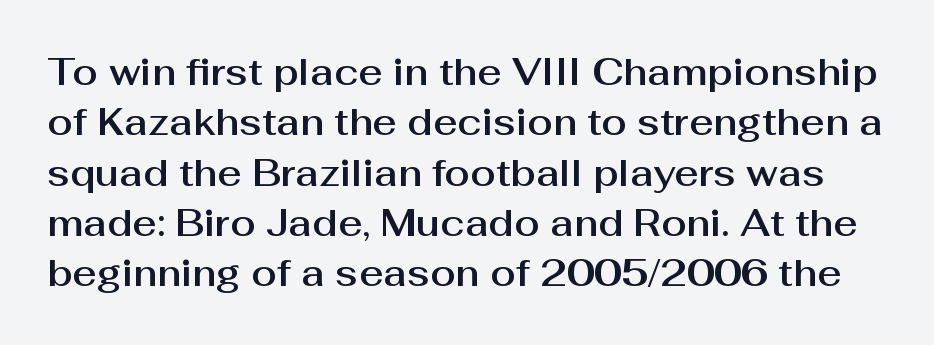
{"serif": "no", "italic": "no", "width": "normal", "stroke_contrast": "medium", "x_height": "medium", "monospaced": "no", "underline": "no", "line_spacing": "normal", "line_spacing_ratio": 1.36, "letter_spacing": "normal", "letter_spacing_em": 0.0, "glyph_px": 37}
